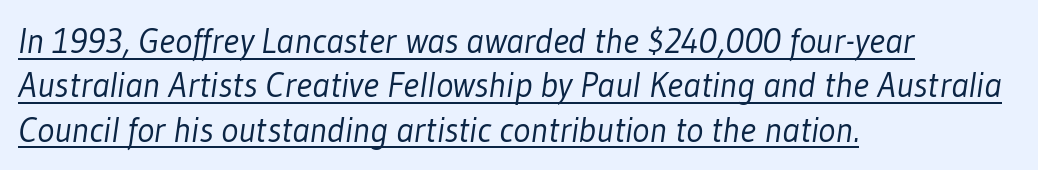
Q: Is the text bold? A: No.
Q: Is the typeface a serif or a sans-serif typeface? A: Sans-serif.
Q: Is the text underlined? A: Yes.
Q: How is the paragraph aligned? A: Left-aligned.
Q: Is the spacing between letters normal or unusually wide? A: Normal.
Q: Width (condensed, normal, or wide)? A: Condensed.
Q: Stroke contrast? A: Low.
Q: x-height? A: Medium.
Q: Monospaced? A: No.
